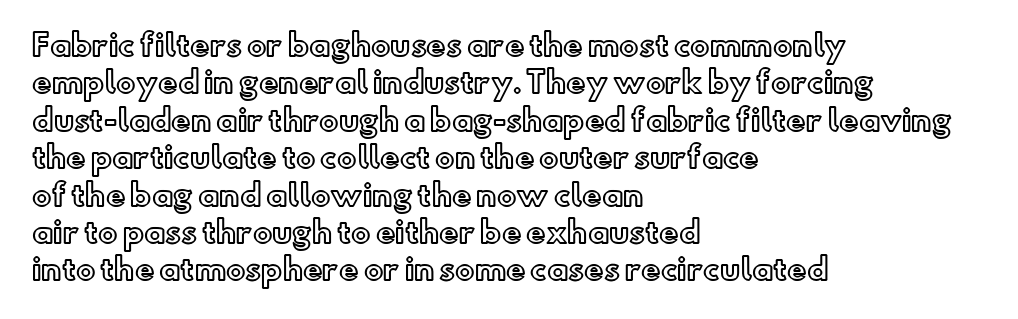
Q: Is the text italic (slanted)? A: No, it is upright.
Q: Is the text underlined? A: No.
Q: How is the paragraph aligned? A: Left-aligned.
Q: Is the spacing between letters normal or unusually wide? A: Normal.
Q: Is the spacing between lines tight, normal or loose? A: Normal.
Q: Width (condensed, normal, or wide)? A: Normal.
Q: x-height? A: Small.
Q: Monospaced? A: No.
